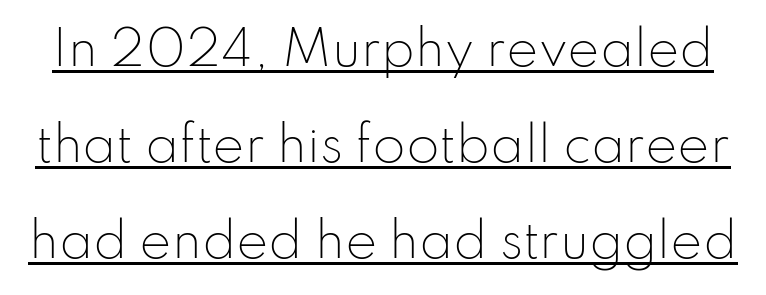
Q: Is the text bold? A: No.
Q: Is the text italic (slanted)? A: No, it is upright.
Q: Is the typeface a serif or a sans-serif typeface? A: Sans-serif.
Q: Is the text underlined? A: Yes.
Q: Is the spacing between letters normal or unusually wide? A: Normal.
Q: Is the spacing between lines tight, normal or loose? A: Loose.
Q: Width (condensed, normal, or wide)? A: Normal.
Q: Stroke contrast? A: Low.
Q: x-height? A: Small.
Q: Monospaced? A: No.
